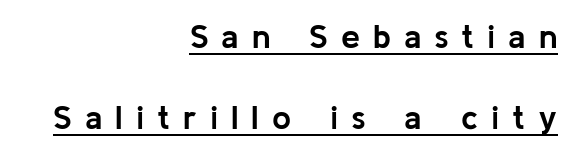
{"serif": "no", "italic": "no", "bold": "yes", "weight": "semibold", "width": "normal", "stroke_contrast": "low", "x_height": "medium", "monospaced": "no", "underline": "yes", "align": "right", "line_spacing": "loose", "line_spacing_ratio": 2.37, "letter_spacing": "wide", "letter_spacing_em": 0.38, "glyph_px": 34}
